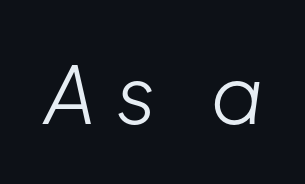
Q: Is the text bold? A: No.
Q: Is the text italic (slanted)? A: Yes, it leans right by about 8 degrees.
Q: Is the text underlined? A: No.
Q: Is the spacing between letters normal or unusually wide? A: Unusually wide.
Q: Width (condensed, normal, or wide)? A: Normal.
Q: Stroke contrast? A: Low.
Q: x-height? A: Medium.
Q: Monospaced? A: No.
